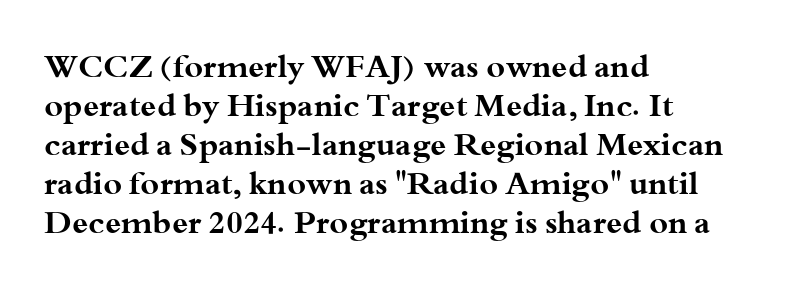
The image shows 32 px bold, wide serif type, upright; set left-aligned, line spacing 1.22x, normal letter spacing, not underlined; medium stroke contrast and a small x-height.
